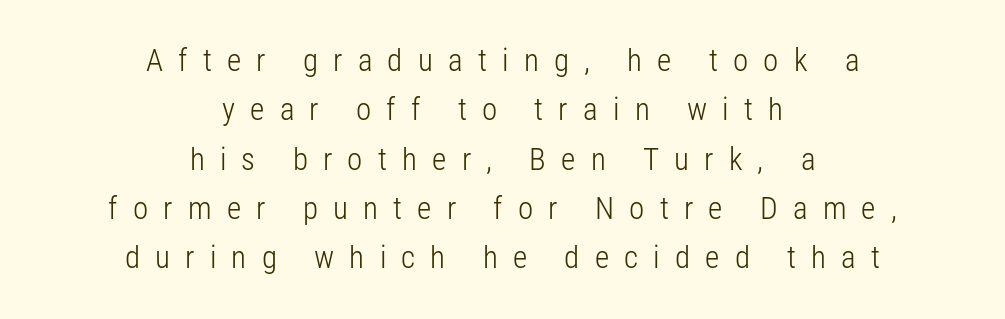
Varying glyph widths throughout — classic text-font behaviour. Words float on clear page, feet unadorned. The horizontal fit of the characters is loose and conspicuously gappy. These glyphs show unthickened strokes, regular width or finer. Compared with typical paragraphs, the rows here are spaced about the same.
